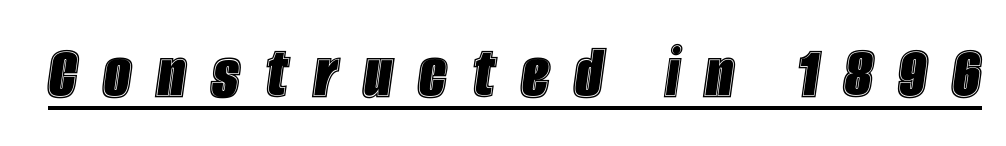
The image shows 79 px condensed type, italic (leaning right); set unusually wide letter spacing (+0.32 em), underlined; a large x-height.
